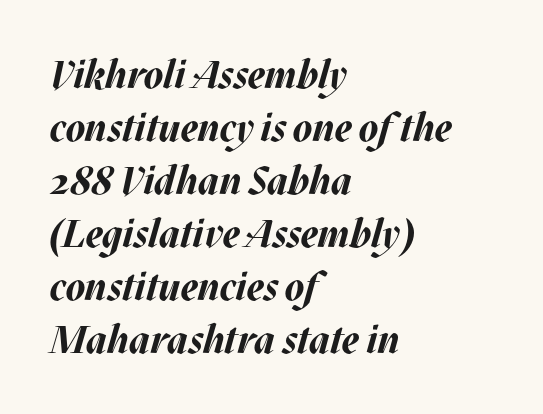
The passage is arranged the way most books set body copy — flush left. You could not count columns in this text — the font is proportionally spaced. Pretty heavy lettering here — definitely bold. This rendering features lettering with no underline. Quick note: interline space is typical. The passage shown leans; its letterforms are oblique.
